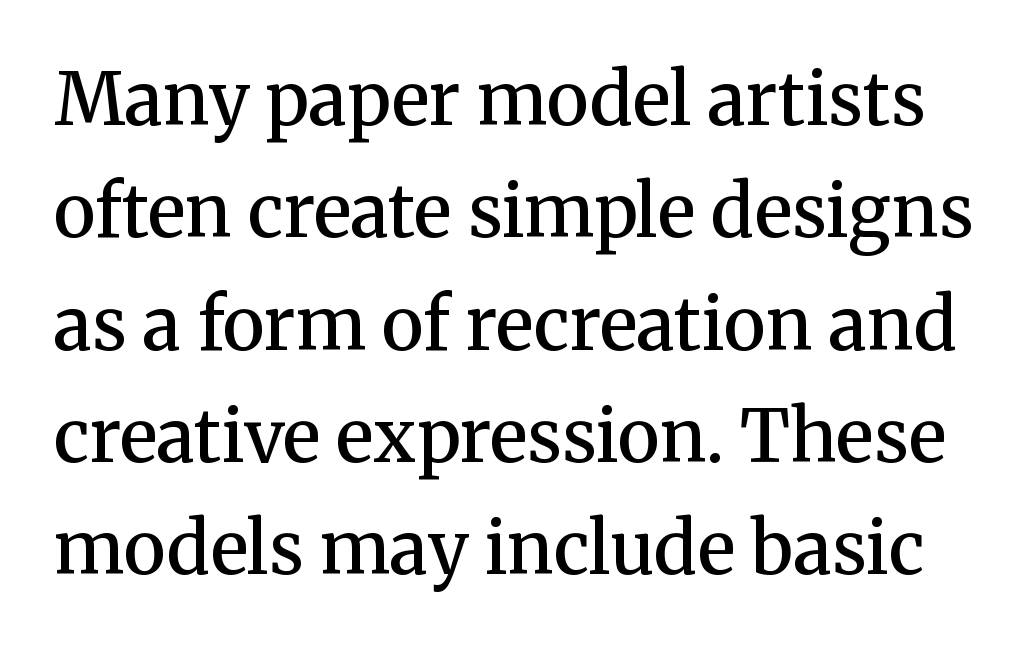
{"serif": "yes", "italic": "no", "bold": "semi", "weight": "semibold", "width": "normal", "stroke_contrast": "medium", "x_height": "medium", "monospaced": "no", "underline": "no", "line_spacing": "normal", "line_spacing_ratio": 1.56, "letter_spacing": "normal", "letter_spacing_em": 0.0, "glyph_px": 72}
